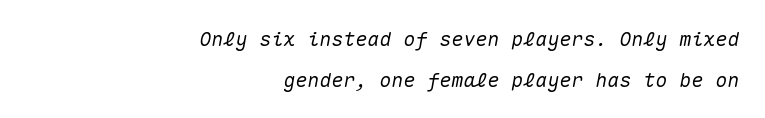
Words appear dense and cohesive because spacing is normal. The rendering applies a slant to the glyphs. The rendering uses a large line-height, opening up the rows. The text block is weighted toward the right margin, trailing off unevenly leftward. The foot of each line stays bare and open.
